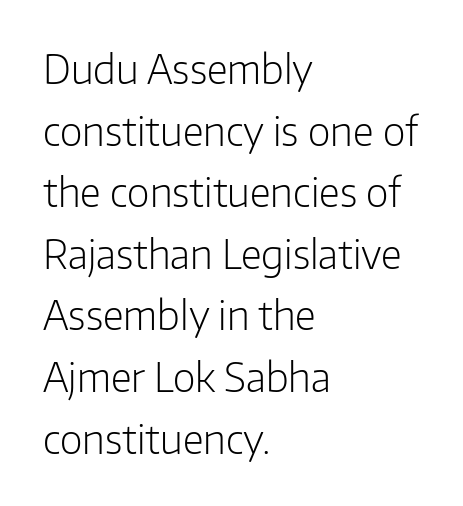
The image shows 39 px light sans-serif type, upright; set left-aligned, normal line spacing (1.58x), normal letter spacing, not underlined; low stroke contrast and a medium x-height.
